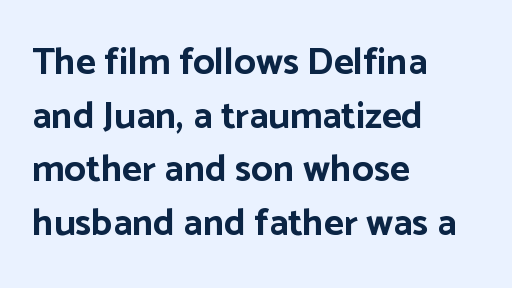
Short and long lines alike share a common starting point at left. Observe the absence of serifs on each vertical stroke in this sample. A typesetter would mark this as roman, not italic. The rendering uses a moderate line-height, typical for paragraphs. Proportional: the letters do not fall into vertical columns.
